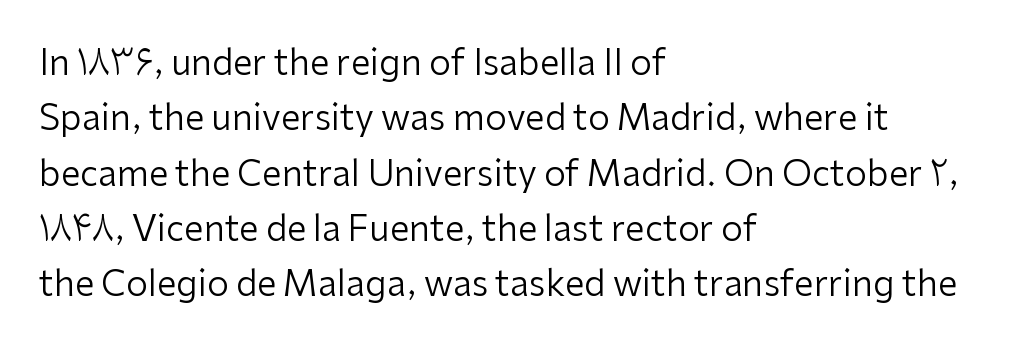
The letters stand straight up with perfectly vertical stems. A classic flush-left, rag-right setting is used for this passage. The passage shown is typed in a proportional face where columns would drift. Nothing sits at the stroke ends, so this counts as sans-serif. Decoration check: the copy has no underline.
